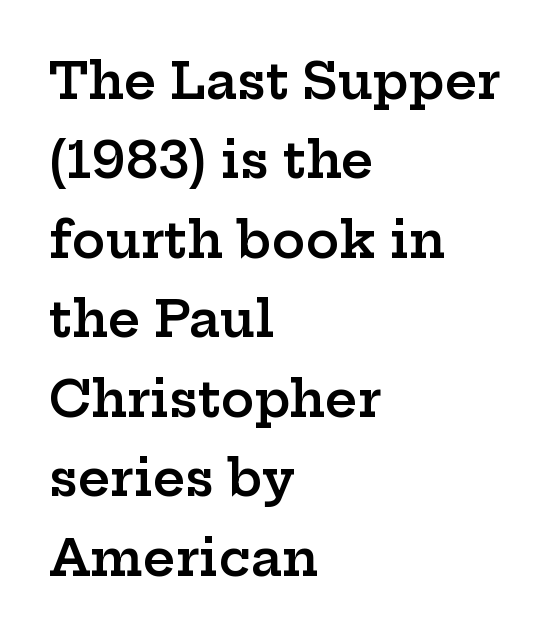
Q: Is the text bold? A: Semi-bold.
Q: Is the text italic (slanted)? A: No, it is upright.
Q: Is the typeface a serif or a sans-serif typeface? A: Serif.
Q: Is the text underlined? A: No.
Q: How is the paragraph aligned? A: Left-aligned.
Q: Is the spacing between letters normal or unusually wide? A: Normal.
Q: Is the spacing between lines tight, normal or loose? A: Normal.
Q: Width (condensed, normal, or wide)? A: Wide.
Q: Stroke contrast? A: Low.
Q: x-height? A: Medium.
Q: Monospaced? A: No.
